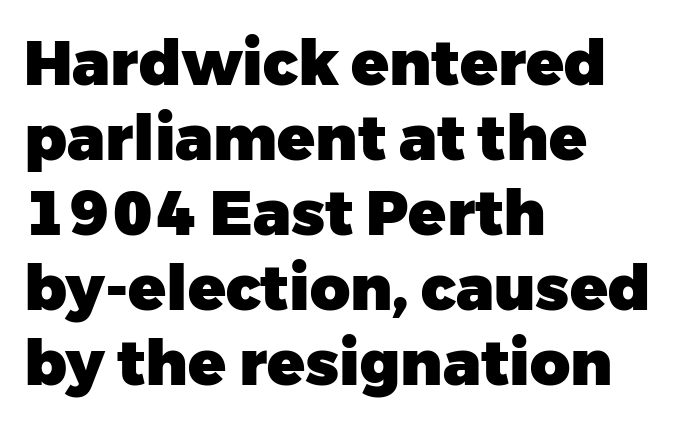
Teacher's note: observe the even left margin — that is flush-left alignment. A bare baseline throughout the passage. Nothing unusual about the tracking: characters are spaced as the font intends. These lines are composed in type without serifs. Summary of weight: heavy, a full bold. The passage shown is typed in a proportional face where columns would drift.
